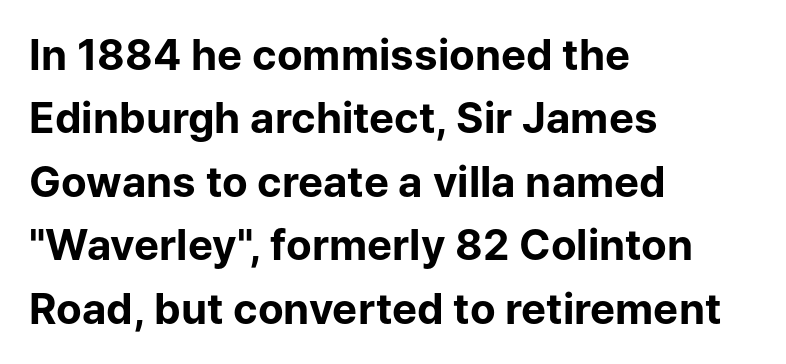
Q: Is the text bold? A: Yes.
Q: Is the text italic (slanted)? A: No, it is upright.
Q: Is the typeface a serif or a sans-serif typeface? A: Sans-serif.
Q: Is the text underlined? A: No.
Q: How is the paragraph aligned? A: Left-aligned.
Q: Is the spacing between letters normal or unusually wide? A: Normal.
Q: Is the spacing between lines tight, normal or loose? A: Normal.
Q: Width (condensed, normal, or wide)? A: Normal.
Q: Stroke contrast? A: Low.
Q: x-height? A: Medium.
Q: Monospaced? A: No.
